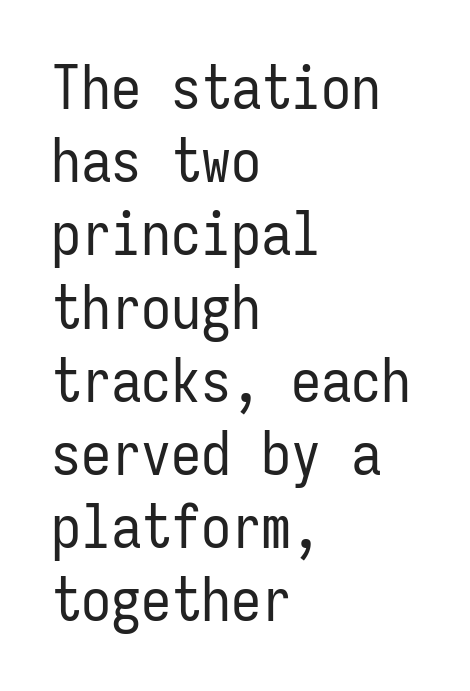
The passage shown is typed in a monospace face where columns stay perfectly aligned. Tracking value appears to be zero — textbook default spacing. The letters carry no serifs — their stems end cleanly without finishing strokes. You can tell it's not italic because the verticals are truly vertical. The setting favours the left margin, as ordinary paragraphs usually do. Underlining? Definitely not there.
